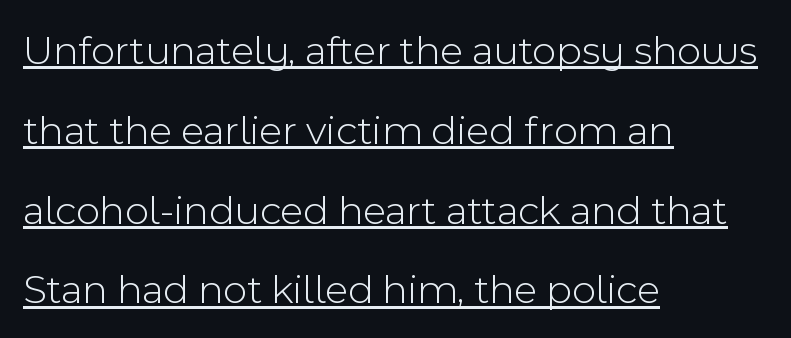
Q: Is the text bold? A: No.
Q: Is the text italic (slanted)? A: No, it is upright.
Q: Is the typeface a serif or a sans-serif typeface? A: Sans-serif.
Q: Is the text underlined? A: Yes.
Q: How is the paragraph aligned? A: Left-aligned.
Q: Is the spacing between letters normal or unusually wide? A: Normal.
Q: Is the spacing between lines tight, normal or loose? A: Loose.
Q: Width (condensed, normal, or wide)? A: Normal.
Q: x-height? A: Medium.
Q: Monospaced? A: No.
